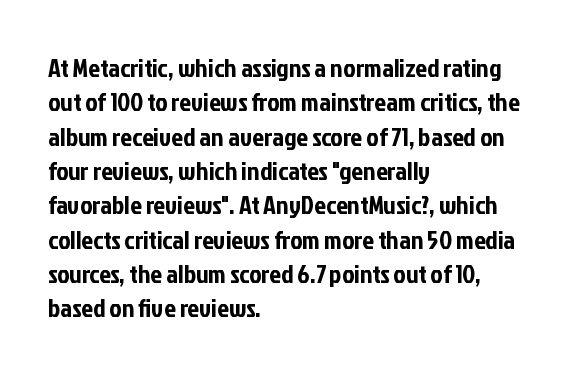
Here the glyphs are tracked normally, forming tight word shapes. Notice how the passage keeps a crisp vertical edge on the left only. A normal amount of white space separates one row of letters from the next. The string is rendered with underlining switched off.
